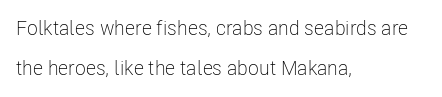
Q: Is the text bold? A: No.
Q: Is the text italic (slanted)? A: No, it is upright.
Q: Is the text underlined? A: No.
Q: How is the paragraph aligned? A: Left-aligned.
Q: Is the spacing between letters normal or unusually wide? A: Normal.
Q: Is the spacing between lines tight, normal or loose? A: Loose.
